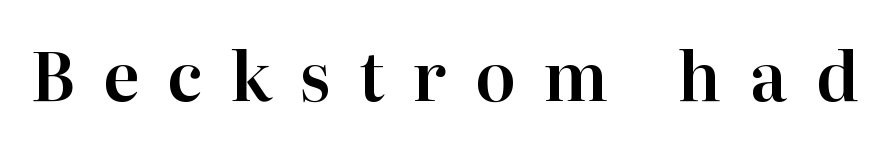
The image shows 67 px serif type, upright; set unusually wide letter spacing (+0.42 em), not underlined; high stroke contrast and a medium x-height.
